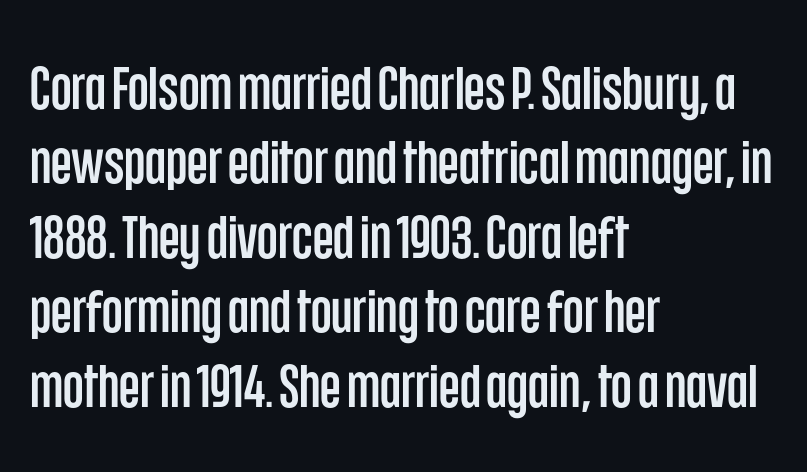
{"serif": "no", "italic": "no", "width": "condensed", "stroke_contrast": "low", "x_height": "large", "monospaced": "no", "underline": "no", "align": "left", "line_spacing_ratio": 1.24, "letter_spacing": "normal", "letter_spacing_em": 0.0, "glyph_px": 60}
